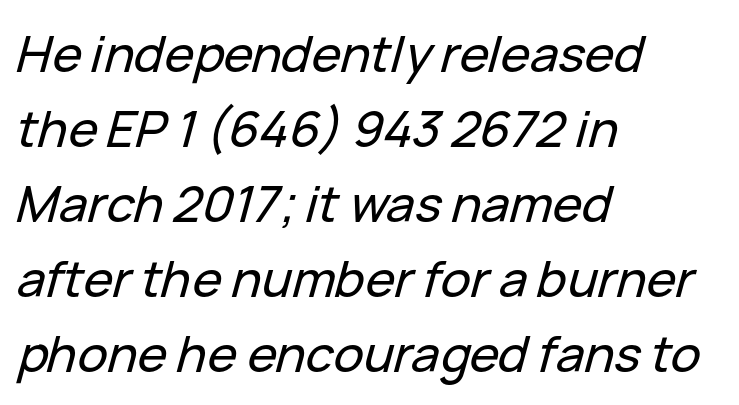
Q: Is the text italic (slanted)? A: Yes, it leans right by about 15 degrees.
Q: Is the text underlined? A: No.
Q: How is the paragraph aligned? A: Left-aligned.
Q: Is the spacing between letters normal or unusually wide? A: Normal.
Q: Is the spacing between lines tight, normal or loose? A: Normal.
Q: Width (condensed, normal, or wide)? A: Normal.
Q: Stroke contrast? A: Low.
Q: x-height? A: Medium.
Q: Monospaced? A: No.
